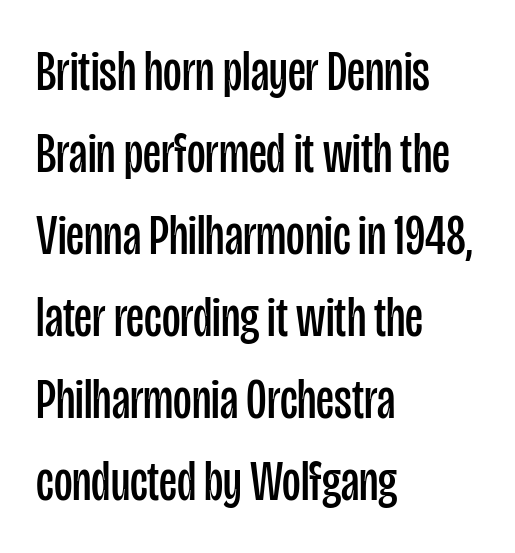
The image shows 57 px regular-weight, condensed sans-serif type, upright; set left-aligned, normal line spacing (1.44x), normal letter spacing, not underlined; low stroke contrast and a large x-height.
